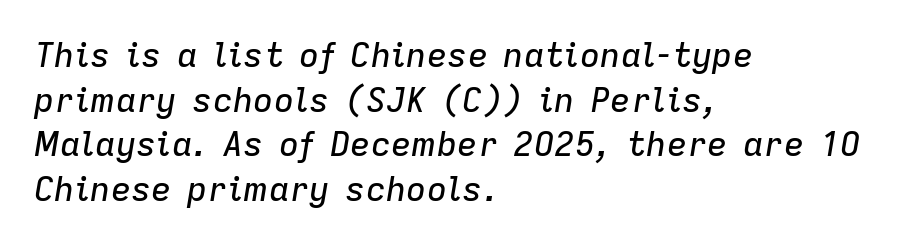
{"italic": "yes", "lean": "right", "slant_degrees": 9, "width": "normal", "stroke_contrast": "low", "x_height": "medium", "monospaced": "no", "underline": "no", "align": "left", "line_spacing": "normal", "line_spacing_ratio": 1.31, "letter_spacing": "normal", "letter_spacing_em": 0.0, "glyph_px": 34}
